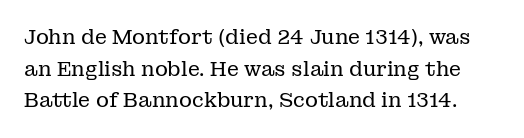
The image shows 20 px text type, upright; set normal line spacing (1.58x), normal letter spacing, not underlined.
